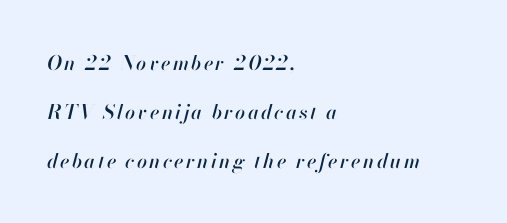
{"italic": "yes", "lean": "right", "slant_degrees": 13, "underline": "no", "align": "left", "line_spacing": "loose", "line_spacing_ratio": 2.44, "glyph_px": 20}
